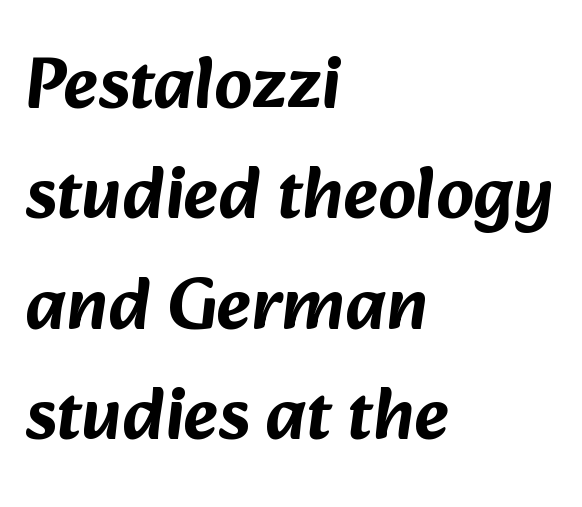
The image shows 74 px sans-serif type; set left-aligned, normal line spacing (1.49x), normal letter spacing, not underlined; low stroke contrast and a medium x-height.
